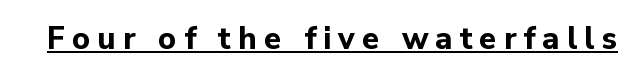
A typesetter would mark this as roman, not italic. Underlining? Definitely there. Compared with an ordinary text face, these strokes are far heavier — a full bold. Words appear elongated and porous because spacing is wide.
